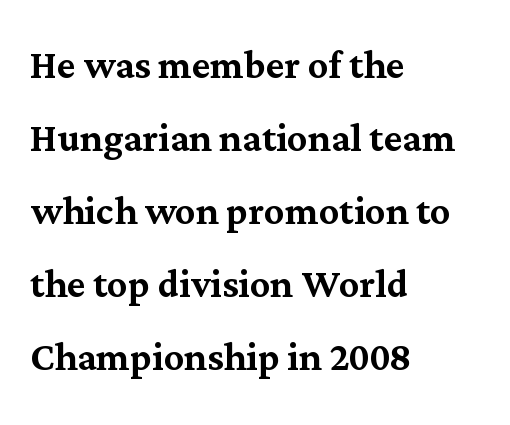
Q: Is the text italic (slanted)? A: No, it is upright.
Q: Is the typeface a serif or a sans-serif typeface? A: Serif.
Q: Is the text underlined? A: No.
Q: How is the paragraph aligned? A: Left-aligned.
Q: Is the spacing between letters normal or unusually wide? A: Normal.
Q: Is the spacing between lines tight, normal or loose? A: Normal.
Q: Width (condensed, normal, or wide)? A: Normal.
Q: Stroke contrast? A: Medium.
Q: x-height? A: Medium.
Q: Monospaced? A: No.
